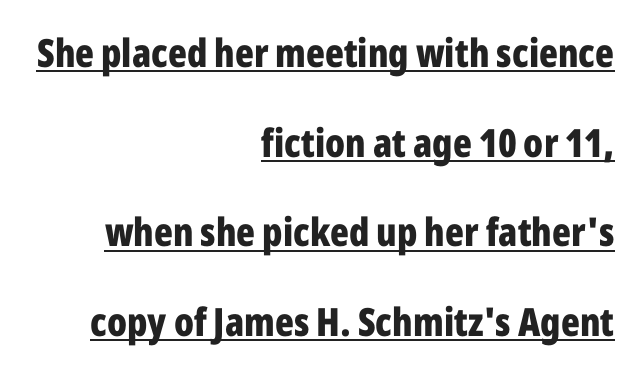
The image shows 39 px bold, condensed sans-serif type, upright; set right-aligned, loose line spacing (2.3x), normal letter spacing, underlined; low stroke contrast and a medium x-height.
